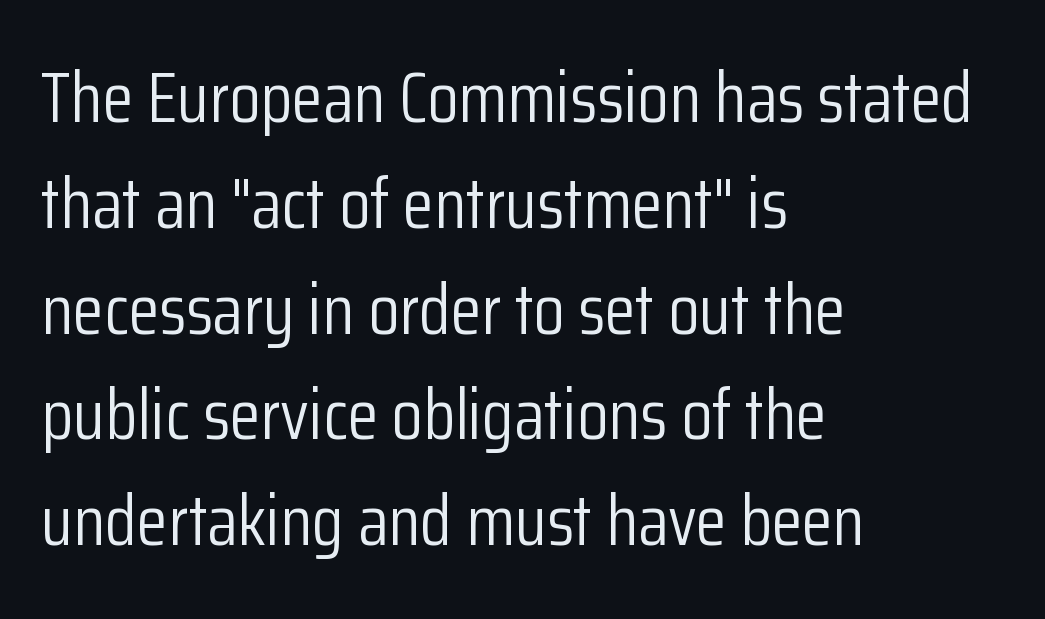
The rendering uses natural spacing where letterforms have individual widths. Honestly, the letter spacing is just normal — you wouldn't notice it. The cut favours lightness, reaching ordinary text weight at its darkest. Where is the straight margin? On the left. Reading down the column, the eye jumps a familiar distance to each next line. This sample uses an upright cut, with every glyph sitting square on the baseline.
